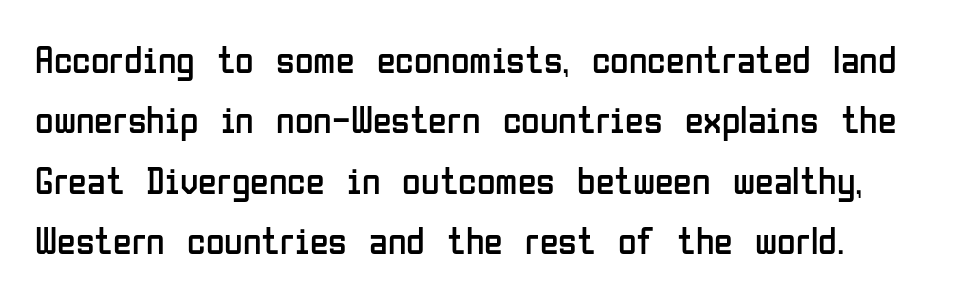
The image shows 38 px regular-weight, condensed sans-serif type, upright; set normal line spacing (1.59x), normal letter spacing, not underlined; low stroke contrast and a medium x-height.
